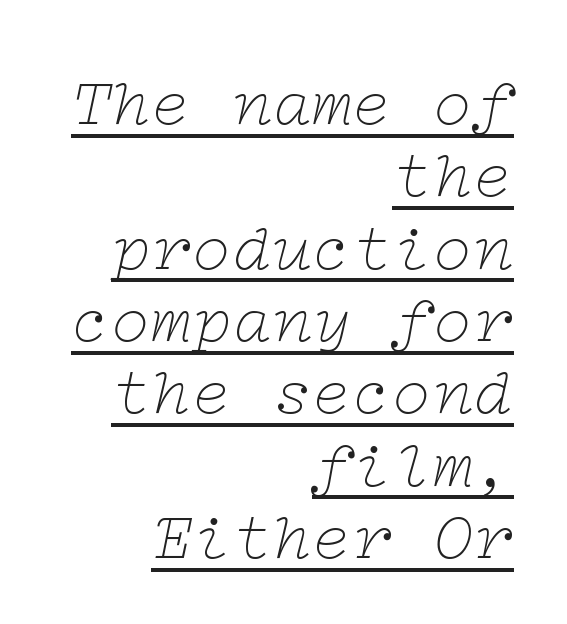
{"serif": "yes", "italic": "yes", "lean": "right", "slant_degrees": 12, "bold": "no", "weight": "thin", "width": "wide", "stroke_contrast": "low", "x_height": "medium", "underline": "yes", "align": "right", "line_spacing": "tight", "line_spacing_ratio": 1.08, "letter_spacing": "normal", "letter_spacing_em": 0.0, "glyph_px": 67}
